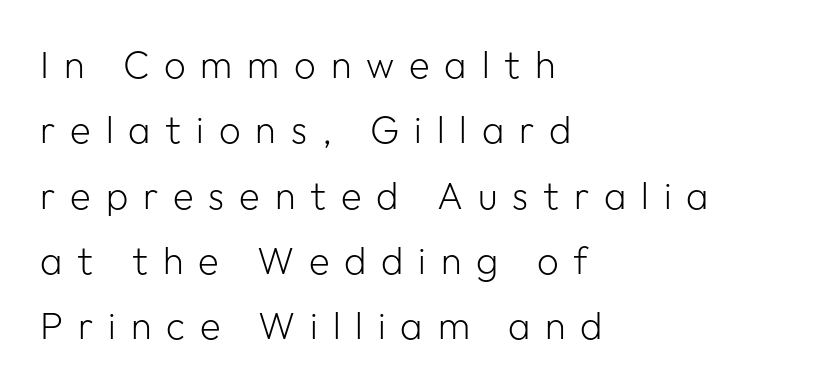
{"serif": "no", "italic": "no", "bold": "no", "weight": "light", "width": "normal", "stroke_contrast": "low", "x_height": "medium", "monospaced": "no", "underline": "no", "align": "left", "line_spacing_ratio": 1.72, "letter_spacing": "wide", "letter_spacing_em": 0.39, "glyph_px": 38}
